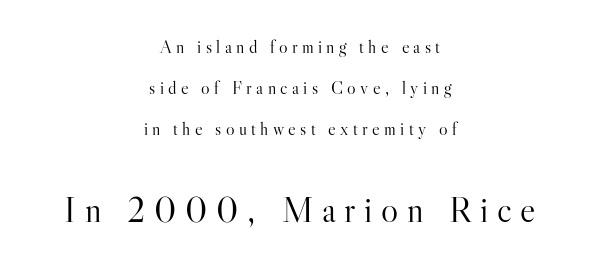
{"serif": "yes", "italic": "no", "bold": "no", "weight": "light", "width": "normal", "stroke_contrast": "high", "x_height": "small", "monospaced": "no", "underline": "no", "align": "center", "line_spacing": "loose", "line_spacing_ratio": 2.28, "letter_spacing": "wide", "letter_spacing_em": 0.24, "larger_block": "second", "size_ratio": 2.0, "glyph_px": 36}
